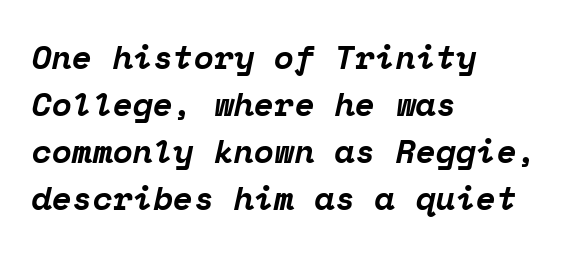
This rendering uses left alignment, leaving the right contour irregular. The tracking reads as untouched default to a designer's eye. These words are printed bold, with thick strokes throughout. Descenders are the only things crossing below the line. These lines were composed using italics.
